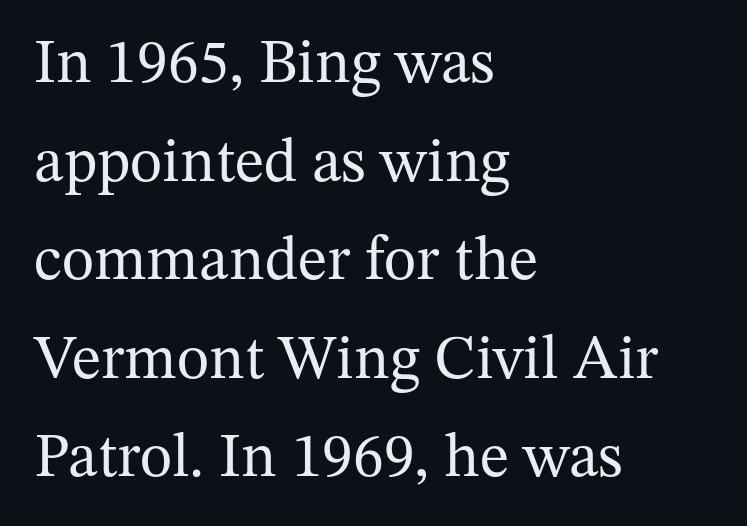
If you drew a ruler down the left edge, every line would touch it. Tall strokes in this sample are plumb rather than angled. Spacing verdict: proportional, widths tailored to each character. Examine the stroke ends and you'll spot serifs. The passage shown has conventional tracking throughout. Heft: none added — not bold.
